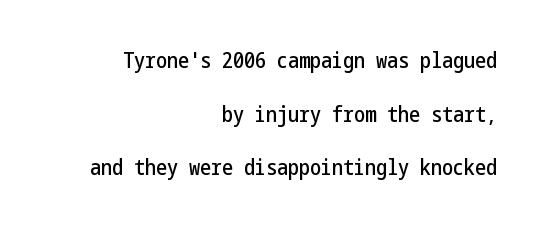
Q: Is the text italic (slanted)? A: No, it is upright.
Q: Is the text underlined? A: No.
Q: How is the paragraph aligned? A: Right-aligned.
Q: Is the spacing between letters normal or unusually wide? A: Normal.
Q: Is the spacing between lines tight, normal or loose? A: Loose.
